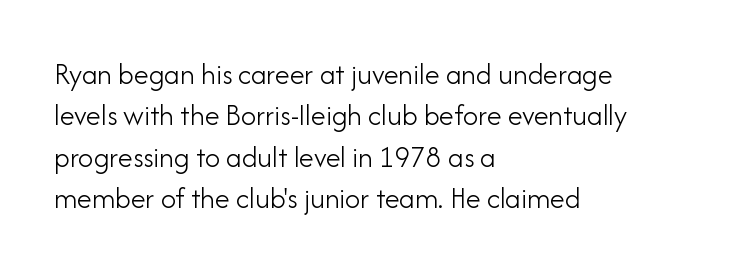
The image shows 30 px light sans-serif type, upright; set left-aligned, normal line spacing (1.38x), normal letter spacing, not underlined; low stroke contrast and a small x-height.
